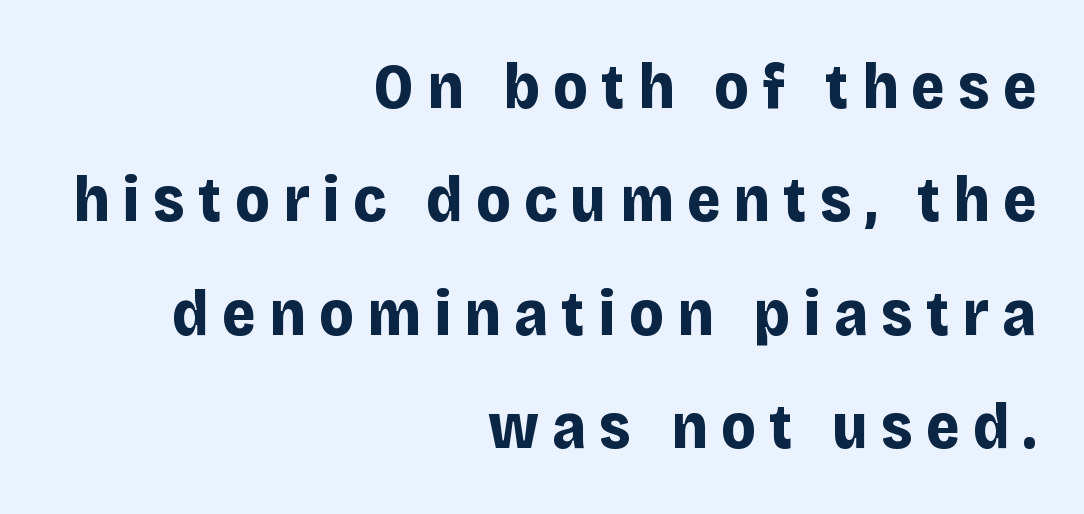
Q: Is the text bold? A: Yes.
Q: Is the text italic (slanted)? A: No, it is upright.
Q: Is the typeface a serif or a sans-serif typeface? A: Sans-serif.
Q: Is the text underlined? A: No.
Q: How is the paragraph aligned? A: Right-aligned.
Q: Is the spacing between letters normal or unusually wide? A: Unusually wide.
Q: Width (condensed, normal, or wide)? A: Normal.
Q: Stroke contrast? A: Low.
Q: x-height? A: Large.
Q: Monospaced? A: No.
